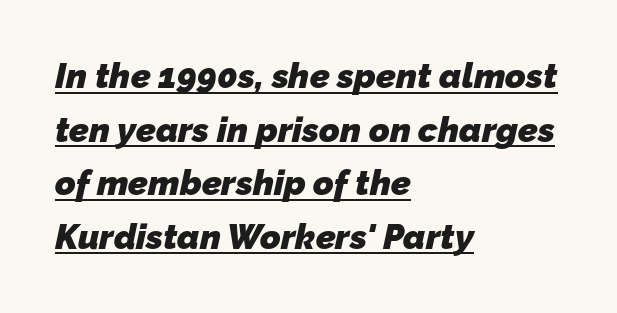
Inter-character spacing is left at the font's built-in metrics. Varying glyph widths throughout — classic text-font behaviour. The passage shown is typeset with a sans-serif family. Check the space under the baseline: a stroke is drawn there. These words are printed bold, with thick strokes throughout. The block of text has a typical density, with ordinary space between rows.
